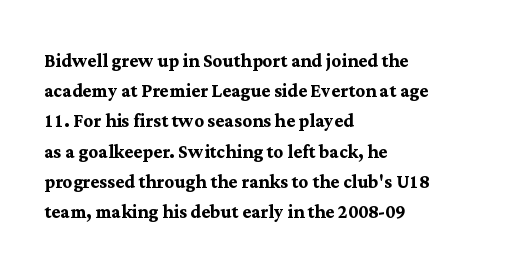
Q: Is the text bold? A: Yes.
Q: Is the text italic (slanted)? A: No, it is upright.
Q: Is the text underlined? A: No.
Q: How is the paragraph aligned? A: Left-aligned.
Q: Is the spacing between letters normal or unusually wide? A: Normal.
Q: Is the spacing between lines tight, normal or loose? A: Normal.
